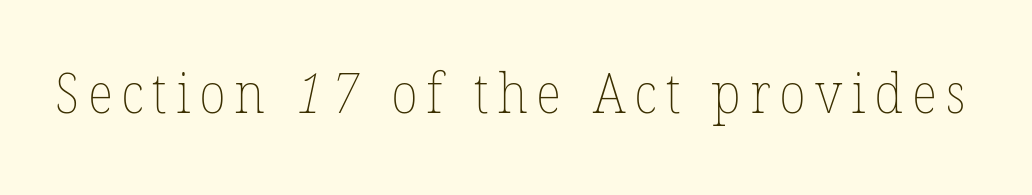
{"bold": "no", "weight": "thin", "width": "normal", "stroke_contrast": "low", "x_height": "medium", "monospaced": "no", "underline": "no", "glyph_px": 55}
